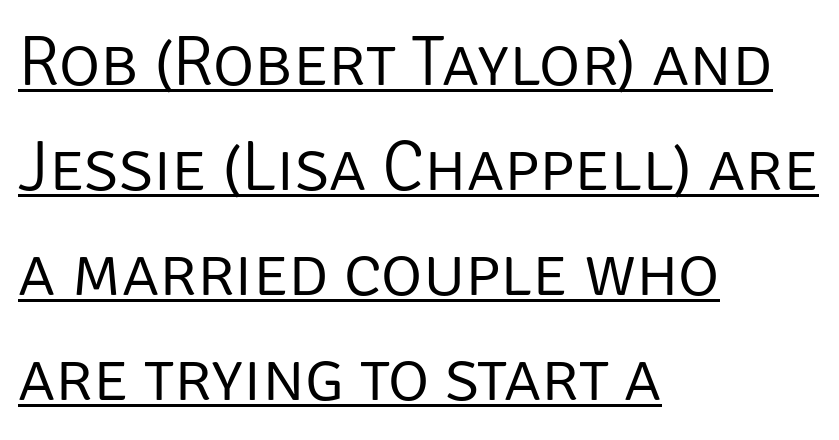
Q: Is the text bold? A: No.
Q: Is the text italic (slanted)? A: No, it is upright.
Q: Is the typeface a serif or a sans-serif typeface? A: Sans-serif.
Q: Is the text underlined? A: Yes.
Q: How is the paragraph aligned? A: Left-aligned.
Q: Is the spacing between letters normal or unusually wide? A: Normal.
Q: Is the spacing between lines tight, normal or loose? A: Normal.
Q: Width (condensed, normal, or wide)? A: Normal.
Q: Stroke contrast? A: Low.
Q: x-height? A: Large.
Q: Monospaced? A: No.
